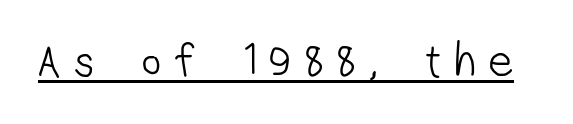
To sum up the face: it is a sans, with no serifs. Nothing heavy about these letters — not bold at all. Compared with undecorated copy, this sample adds a rule below the words. Loose tracking; the words dissolve into strings of separated letters. This sample has the flowing, uneven cadence of proportional lettering.
